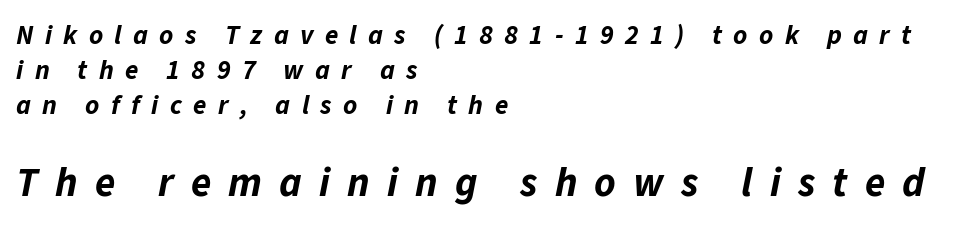
The image shows 41 px bold type, italic (leaning right); set left-aligned, normal line spacing (1.3x), unusually wide letter spacing (+0.42 em), not underlined; the second (bottom) block is 1.52x larger; low stroke contrast and a medium x-height.
